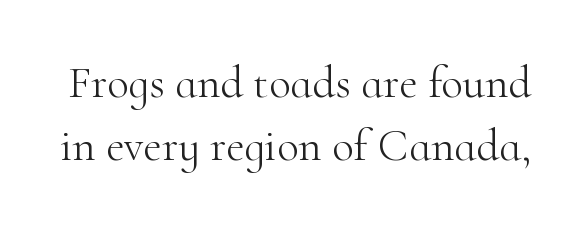
Q: Is the text bold? A: No.
Q: Is the text italic (slanted)? A: No, it is upright.
Q: Is the typeface a serif or a sans-serif typeface? A: Serif.
Q: Is the text underlined? A: No.
Q: Is the spacing between letters normal or unusually wide? A: Normal.
Q: Is the spacing between lines tight, normal or loose? A: Normal.
Q: Width (condensed, normal, or wide)? A: Normal.
Q: Stroke contrast? A: High.
Q: x-height? A: Small.
Q: Monospaced? A: No.
